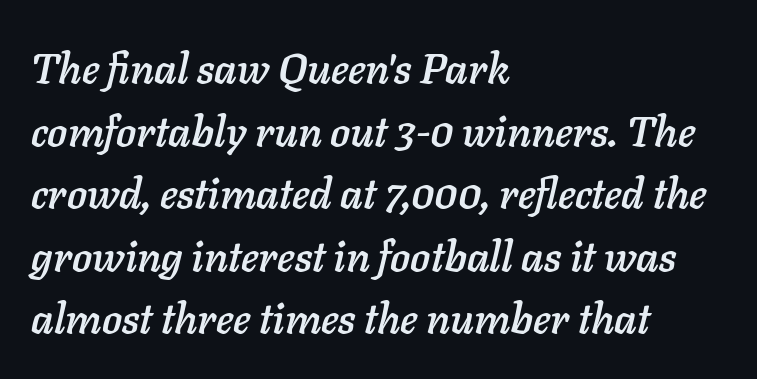
Posture: slanted. These lines keep a tight, regular rhythm from letter to letter. The space between consecutive lines is moderate. Every row of glyphs begins at an identical x-position on the left.
